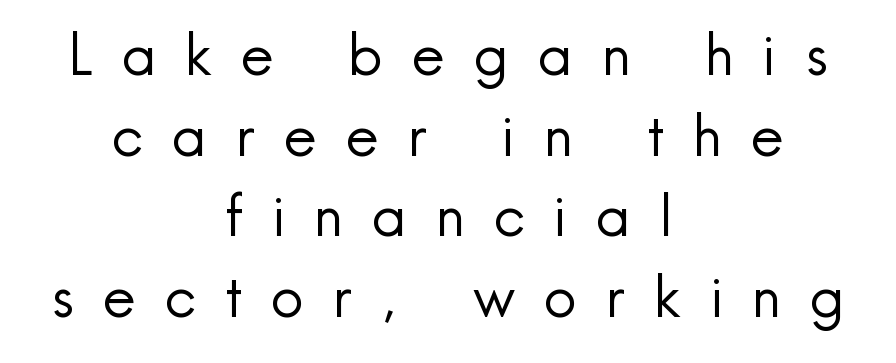
The image shows 58 px regular-weight sans-serif type, upright; set centered, normal line spacing (1.39x), unusually wide letter spacing (+0.5 em), not underlined; a small x-height.
